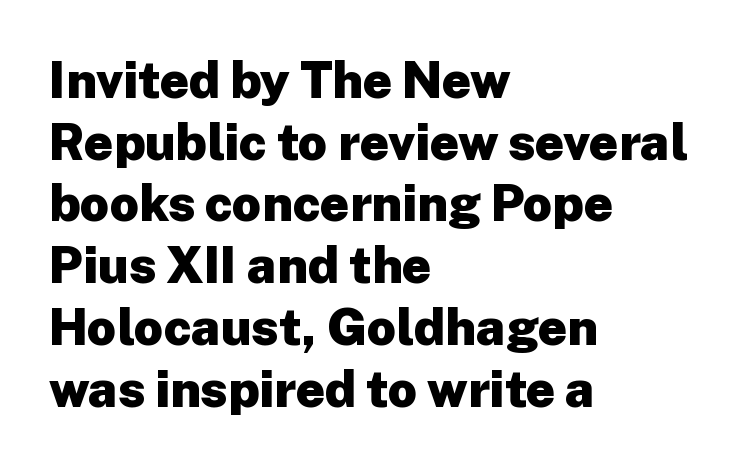
The image shows 51 px heavy sans-serif type, upright; set left-aligned, line spacing 1.21x, normal letter spacing, not underlined; low stroke contrast and a medium x-height.
